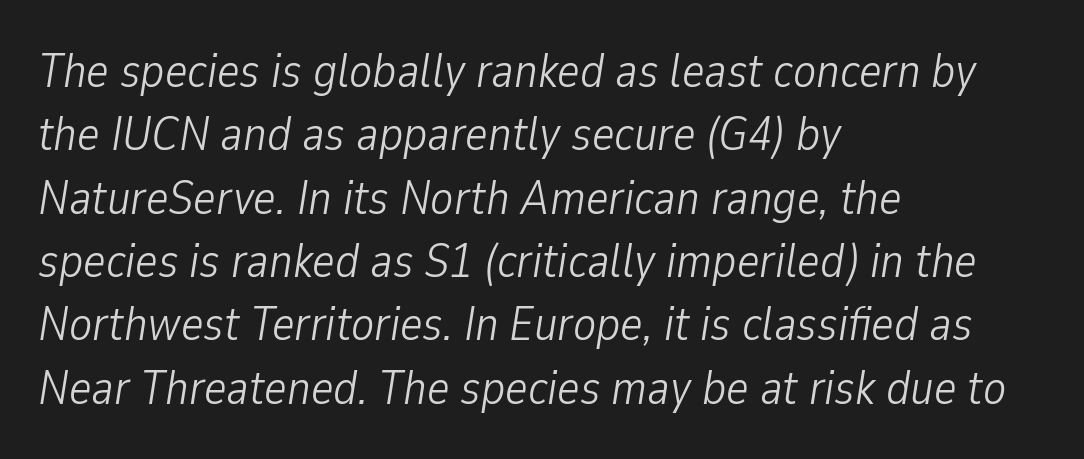
Q: Is the text bold? A: No.
Q: Is the text italic (slanted)? A: Yes, it leans right by about 9 degrees.
Q: Is the text underlined? A: No.
Q: How is the paragraph aligned? A: Left-aligned.
Q: Is the spacing between letters normal or unusually wide? A: Normal.
Q: Is the spacing between lines tight, normal or loose? A: Normal.
Q: Width (condensed, normal, or wide)? A: Condensed.
Q: Stroke contrast? A: Low.
Q: x-height? A: Medium.
Q: Monospaced? A: No.
